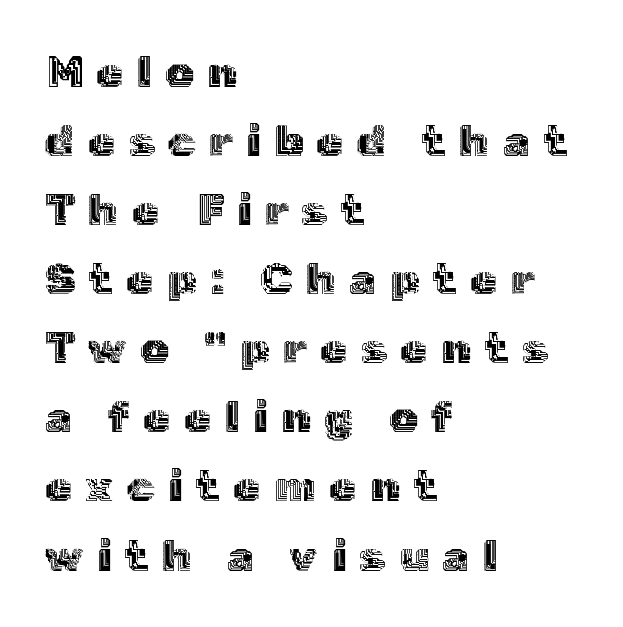
Q: Is the text italic (slanted)? A: No, it is upright.
Q: Is the text underlined? A: No.
Q: How is the paragraph aligned? A: Left-aligned.
Q: Is the spacing between letters normal or unusually wide? A: Unusually wide.
Q: Is the spacing between lines tight, normal or loose? A: Normal.
Q: Width (condensed, normal, or wide)? A: Normal.
Q: x-height? A: Medium.
Q: Monospaced? A: No.
